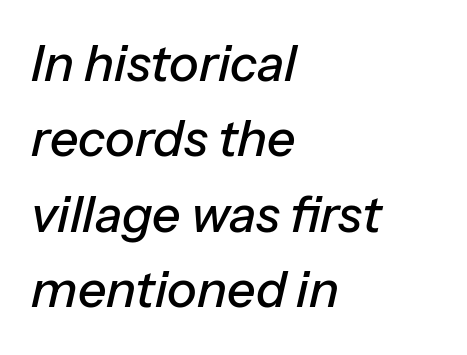
The image shows 50 px text type, italic (leaning right); set left-aligned, normal line spacing (1.51x), normal letter spacing, not underlined; low stroke contrast and a medium x-height.
